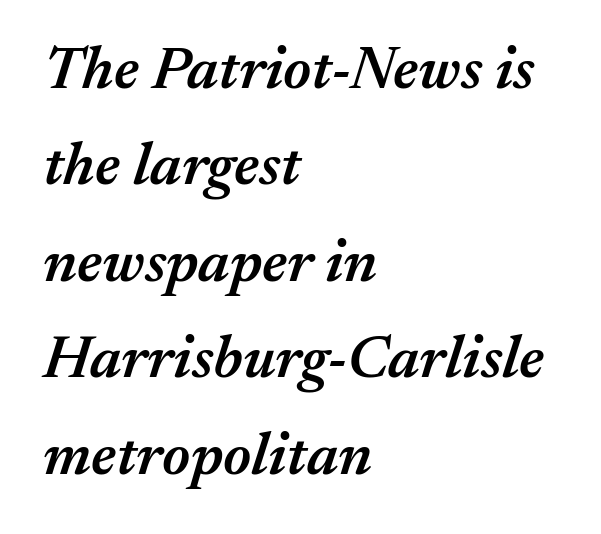
{"italic": "yes", "lean": "right", "slant_degrees": 17, "bold": "semi", "weight": "semibold", "width": "normal", "stroke_contrast": "medium", "x_height": "medium", "monospaced": "no", "underline": "no", "align": "left", "line_spacing": "normal", "line_spacing_ratio": 1.58, "letter_spacing": "normal", "letter_spacing_em": 0.0, "glyph_px": 61}
